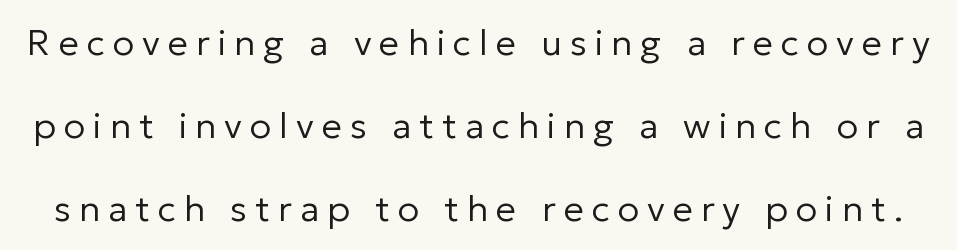
Glance below the letters and you will spot only blank space. The designer dialed line spacing up above the default. The rendering shows plain stroke endings on the letterforms — a sans-serif design. No letter is thick-stroked: the sample isn't bold. The axis of the letterforms is exactly vertical.
